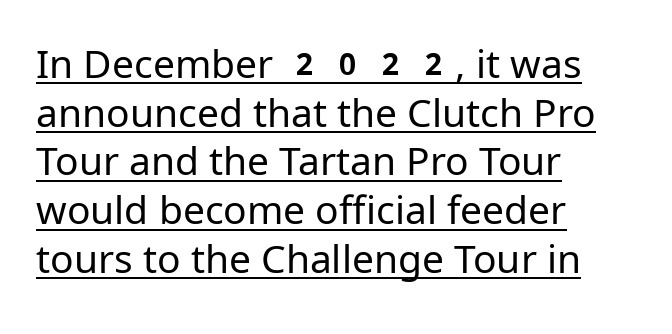
The image shows 39 px regular-weight sans-serif type, upright; set left-aligned, normal line spacing (1.25x), normal letter spacing, underlined; low stroke contrast and a medium x-height.
